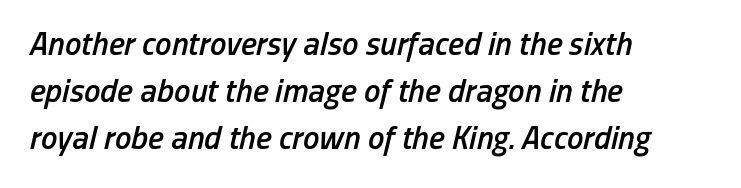
The image shows 33 px semibold, condensed type, italic (leaning right); set left-aligned, normal line spacing (1.42x), normal letter spacing, not underlined; low stroke contrast and a medium x-height.
